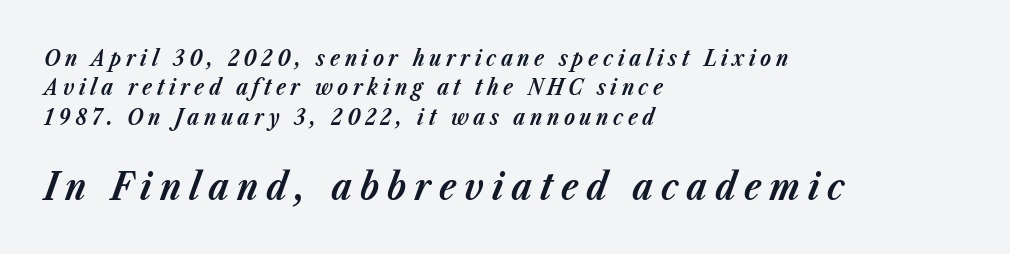
{"italic": "yes", "lean": "right", "slant_degrees": 23, "bold": "yes", "weight": "bold", "width": "normal", "stroke_contrast": "low", "x_height": "medium", "monospaced": "no", "underline": "no", "align": "left", "line_spacing": "normal", "line_spacing_ratio": 1.34, "letter_spacing": "wide", "letter_spacing_em": 0.21, "larger_block": "second", "size_ratio": 1.73, "glyph_px": 38}
